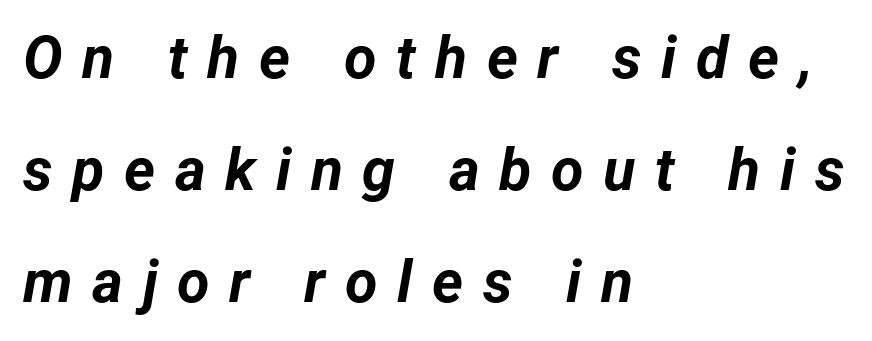
The face used here is proportionally spaced, like ordinary book or web type. The passage shown stacks its lines with a broad gap. A classic flush-left, rag-right setting is used for this passage. A clean baseline with only descenders dipping below it. How heavy is the stroke? Heavy — this is a bold.
